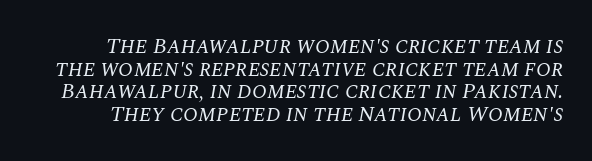
The glyphs are unaccompanied by any horizontal stroke below them. No extra tracking has been applied to these lines. Stems and bowls with no extra thickness — not bold. Interline gaps are noticeably narrow in this sample. If you drew a line through each stem, it would be angled.
